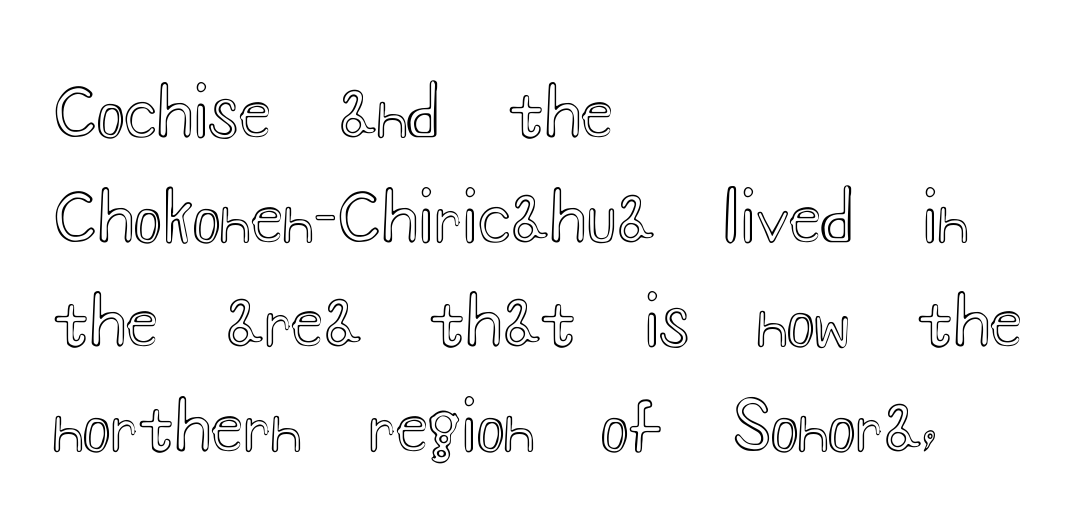
The font's upright variant was chosen for this text. Does the leading feel generous? No, just average. The paragraph has a hard left edge and a soft right edge. Looks like regular typesetting: each glyph gets only the width it needs. A clean baseline with only descenders dipping below it.
